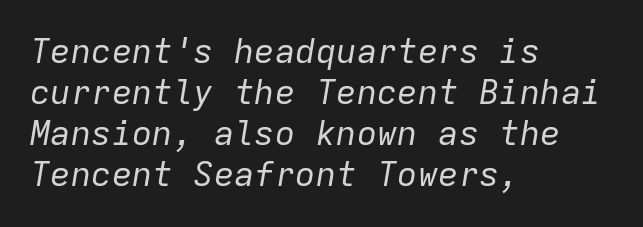
Compared with ordinary roman type, these characters are visibly tilted. The paragraph shown leans on its left margin. Vertical stems look standard width or narrower in stroke. Students, note that the glyphs here touch the page at normal intervals.
